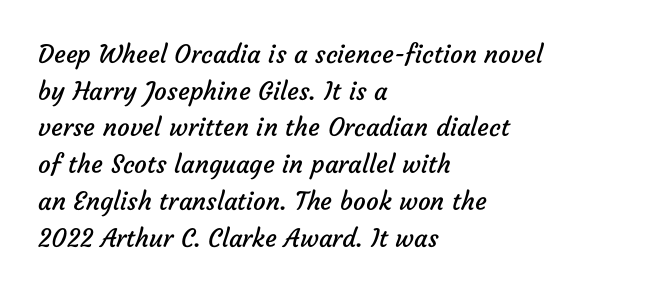
The image shows 25 px text type; set left-aligned, normal line spacing (1.47x), normal letter spacing, not underlined.
